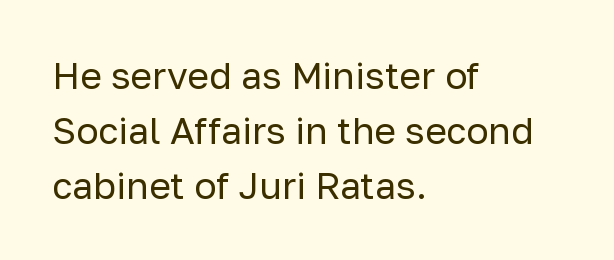
The image shows 37 px regular-weight sans-serif type, upright; set left-aligned, normal line spacing (1.48x), normal letter spacing, not underlined; low stroke contrast and a medium x-height.
